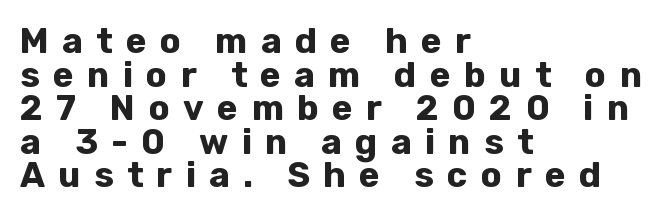
Q: Is the text bold? A: Yes.
Q: Is the text italic (slanted)? A: No, it is upright.
Q: Is the typeface a serif or a sans-serif typeface? A: Sans-serif.
Q: Is the text underlined? A: No.
Q: How is the paragraph aligned? A: Left-aligned.
Q: Is the spacing between letters normal or unusually wide? A: Unusually wide.
Q: Is the spacing between lines tight, normal or loose? A: Tight.
Q: Width (condensed, normal, or wide)? A: Normal.
Q: Stroke contrast? A: Low.
Q: x-height? A: Medium.
Q: Monospaced? A: No.
